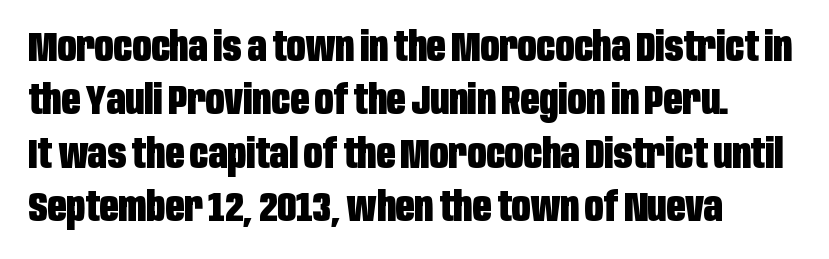
{"serif": "no", "italic": "no", "bold": "yes", "weight": "heavy", "width": "condensed", "stroke_contrast": "low", "x_height": "large", "monospaced": "no", "underline": "no", "align": "left", "line_spacing": "normal", "line_spacing_ratio": 1.3, "letter_spacing": "normal", "letter_spacing_em": 0.0, "glyph_px": 41}
